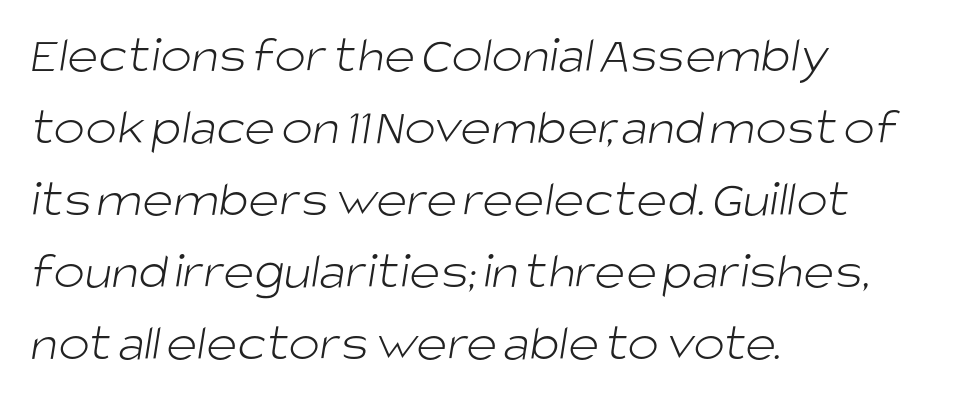
Line spacing here is normal. The tracking reads as untouched default to a designer's eye. Regarding serifs, this sample does without them. A student would call this left alignment; a typographer would say flush left, rag right.
